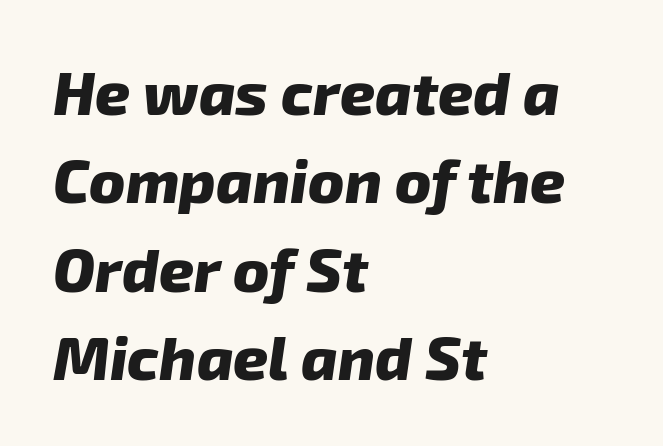
{"serif": "no", "bold": "yes", "weight": "heavy", "width": "normal", "stroke_contrast": "low", "x_height": "medium", "monospaced": "no", "underline": "no", "align": "left", "line_spacing": "normal", "line_spacing_ratio": 1.45, "letter_spacing": "normal", "letter_spacing_em": 0.0, "glyph_px": 61}
